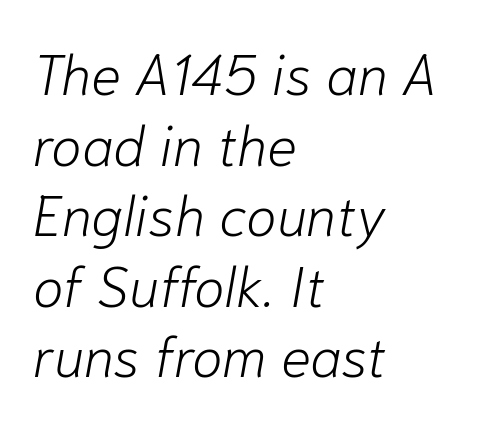
The image shows 56 px light type, italic (leaning right); set left-aligned, normal line spacing (1.26x), normal letter spacing, not underlined; low stroke contrast and a medium x-height.
